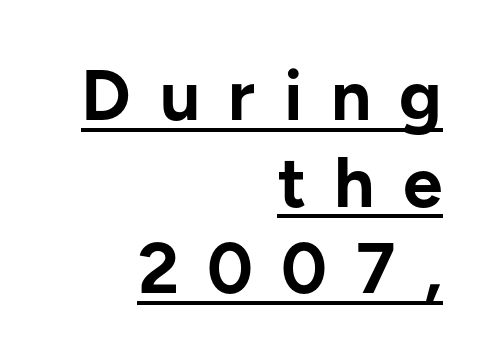
Q: Is the text bold? A: Yes.
Q: Is the text italic (slanted)? A: No, it is upright.
Q: Is the typeface a serif or a sans-serif typeface? A: Sans-serif.
Q: Is the text underlined? A: Yes.
Q: How is the paragraph aligned? A: Right-aligned.
Q: Is the spacing between letters normal or unusually wide? A: Unusually wide.
Q: Width (condensed, normal, or wide)? A: Normal.
Q: Stroke contrast? A: Low.
Q: x-height? A: Medium.
Q: Monospaced? A: No.
